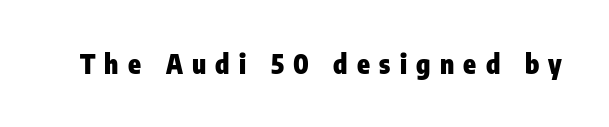
The image shows 26 px bold type, upright; set unusually wide letter spacing (+0.36 em), not underlined.
